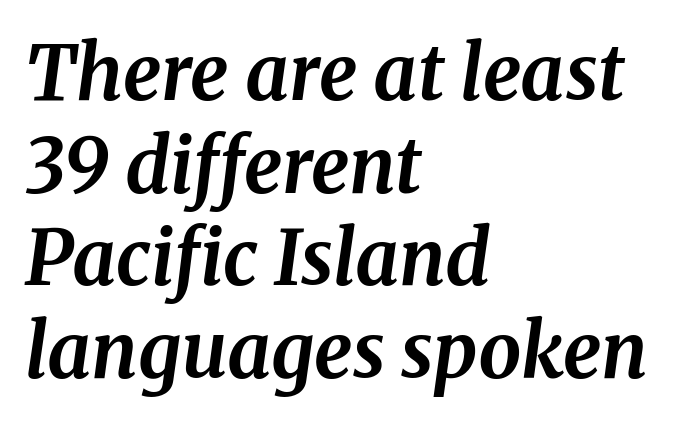
Q: Is the text bold? A: Yes.
Q: Is the text italic (slanted)? A: Yes, it leans right by about 8 degrees.
Q: Is the typeface a serif or a sans-serif typeface? A: Serif.
Q: Is the text underlined? A: No.
Q: How is the paragraph aligned? A: Left-aligned.
Q: Is the spacing between letters normal or unusually wide? A: Normal.
Q: Width (condensed, normal, or wide)? A: Normal.
Q: Stroke contrast? A: Medium.
Q: x-height? A: Medium.
Q: Monospaced? A: No.
